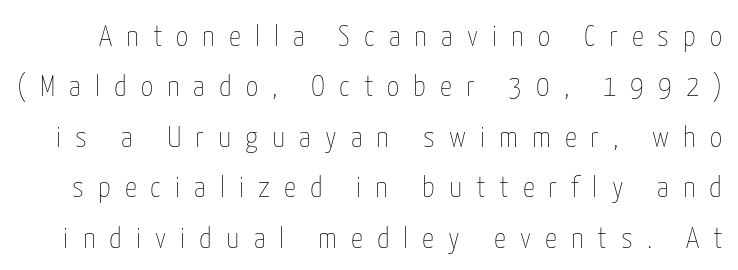
The image shows 30 px thin, condensed type, upright; set normal line spacing (1.68x), unusually wide letter spacing (+0.47 em), not underlined; low stroke contrast and a medium x-height.
